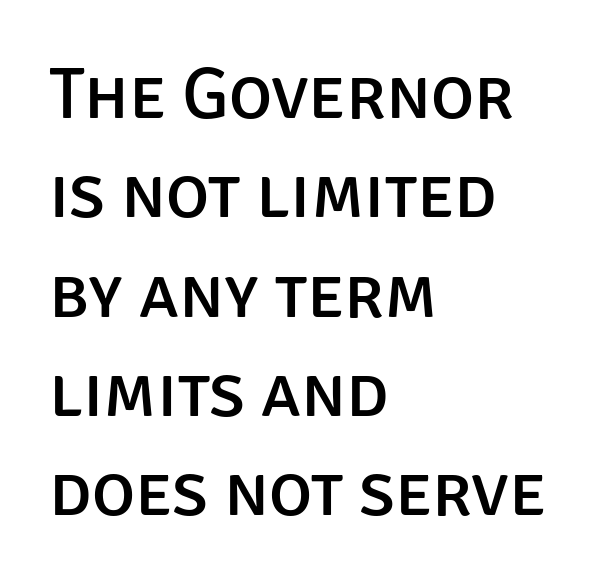
{"serif": "no", "italic": "no", "width": "normal", "stroke_contrast": "low", "x_height": "large", "monospaced": "no", "underline": "no", "align": "left", "line_spacing": "normal", "line_spacing_ratio": 1.36, "letter_spacing": "normal", "letter_spacing_em": 0.0, "glyph_px": 73}
